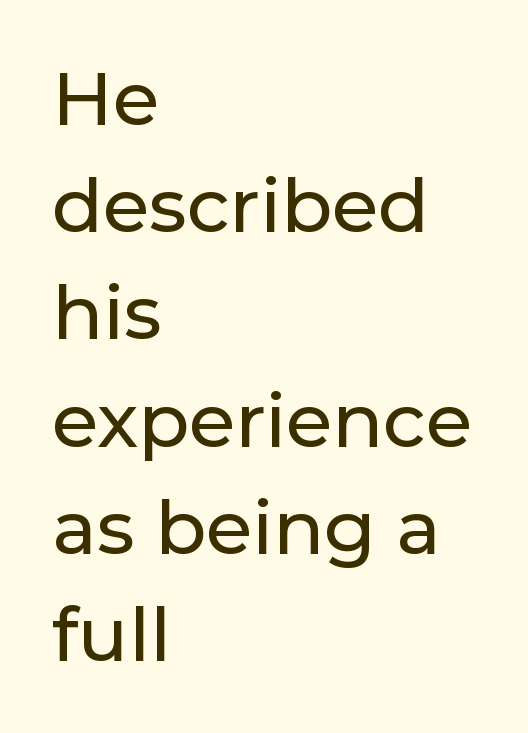
Q: Is the text italic (slanted)? A: No, it is upright.
Q: Is the typeface a serif or a sans-serif typeface? A: Sans-serif.
Q: Is the text underlined? A: No.
Q: How is the paragraph aligned? A: Left-aligned.
Q: Is the spacing between letters normal or unusually wide? A: Normal.
Q: Is the spacing between lines tight, normal or loose? A: Normal.
Q: Width (condensed, normal, or wide)? A: Normal.
Q: Stroke contrast? A: Low.
Q: x-height? A: Medium.
Q: Monospaced? A: No.
